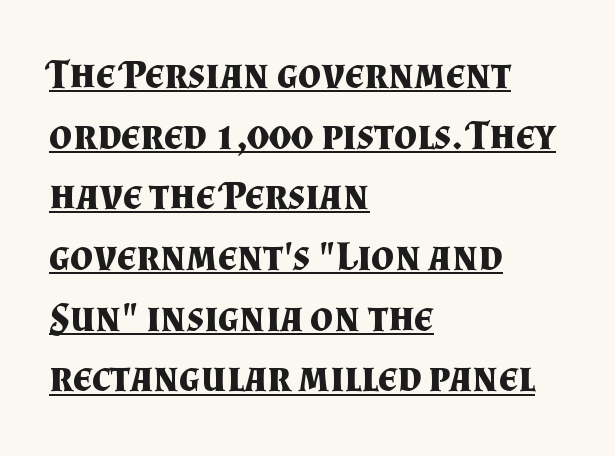
{"serif": "yes", "italic": "no", "bold": "yes", "weight": "bold", "width": "normal", "stroke_contrast": "medium", "x_height": "small", "monospaced": "no", "underline": "yes", "align": "left", "line_spacing": "normal", "line_spacing_ratio": 1.48, "letter_spacing": "normal", "letter_spacing_em": 0.0, "glyph_px": 41}
